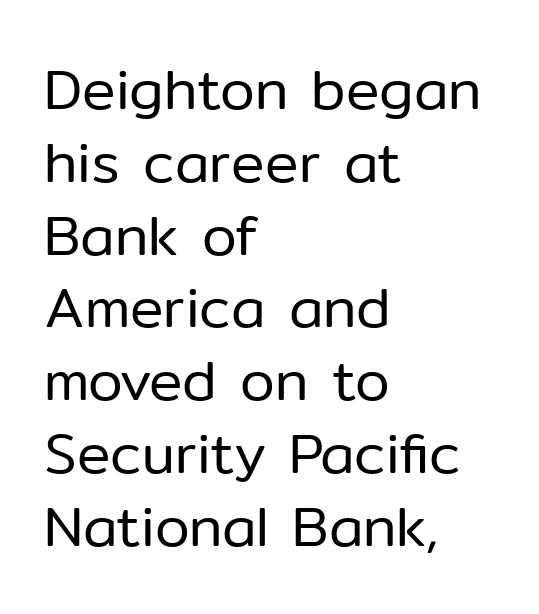
The image shows 56 px regular-weight sans-serif type, upright; set left-aligned, normal line spacing (1.3x), normal letter spacing, not underlined; low stroke contrast and a medium x-height.
